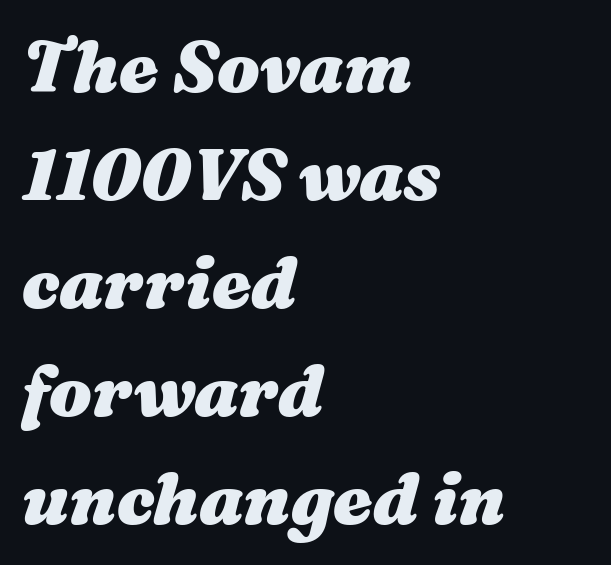
A typesetter would call this proportional, since set widths differ per character. Normally led — the rows are evenly, conventionally spaced. Compared with an ordinary text face, these strokes are far heavier — a full bold. Just letters on the line, the space beneath them empty. The line texture is even and compact thanks to regular tracking. The ragged edge is on the right, which tells us the setting is flush left.
